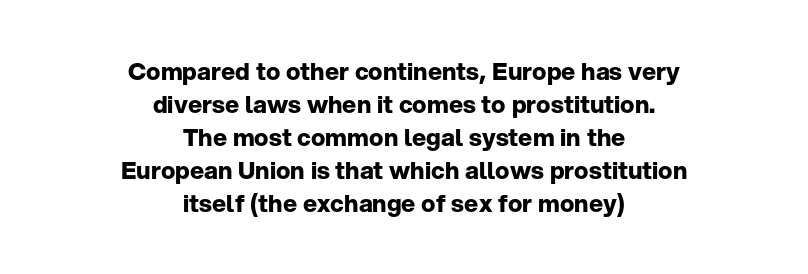
Q: Is the text bold? A: Yes.
Q: Is the text italic (slanted)? A: No, it is upright.
Q: Is the text underlined? A: No.
Q: How is the paragraph aligned? A: Centered.
Q: Is the spacing between letters normal or unusually wide? A: Normal.
Q: Is the spacing between lines tight, normal or loose? A: Normal.
